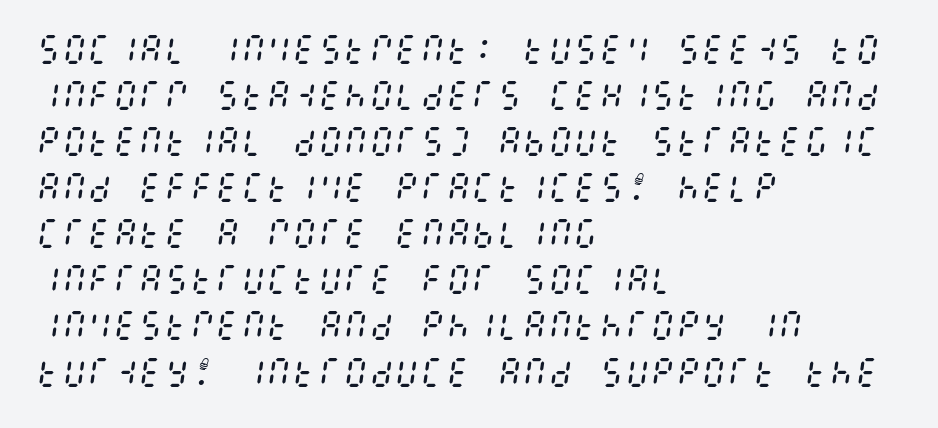
Does the leading feel generous? No, just average. In terms of posture, this sample is oblique. The rendering keeps characters at their native spacing. Has an underline been added? It has not. The paragraph has a hard left edge and a soft right edge.
